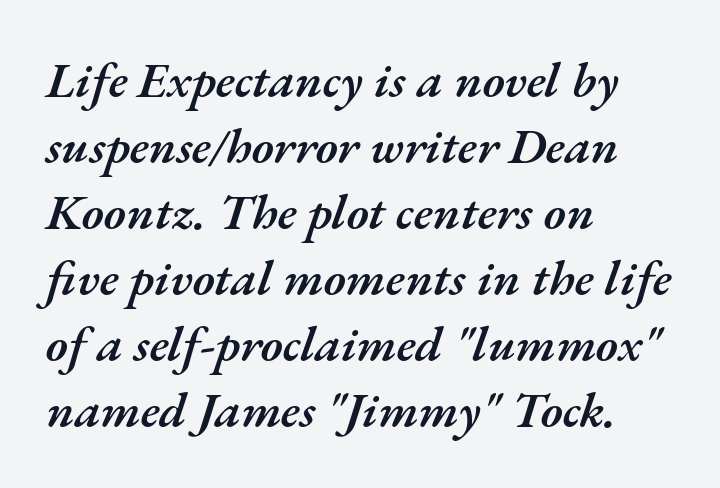
The image shows 50 px semibold type, italic (leaning right); set left-aligned, normal line spacing (1.32x), normal letter spacing, not underlined; medium stroke contrast and a small x-height.
